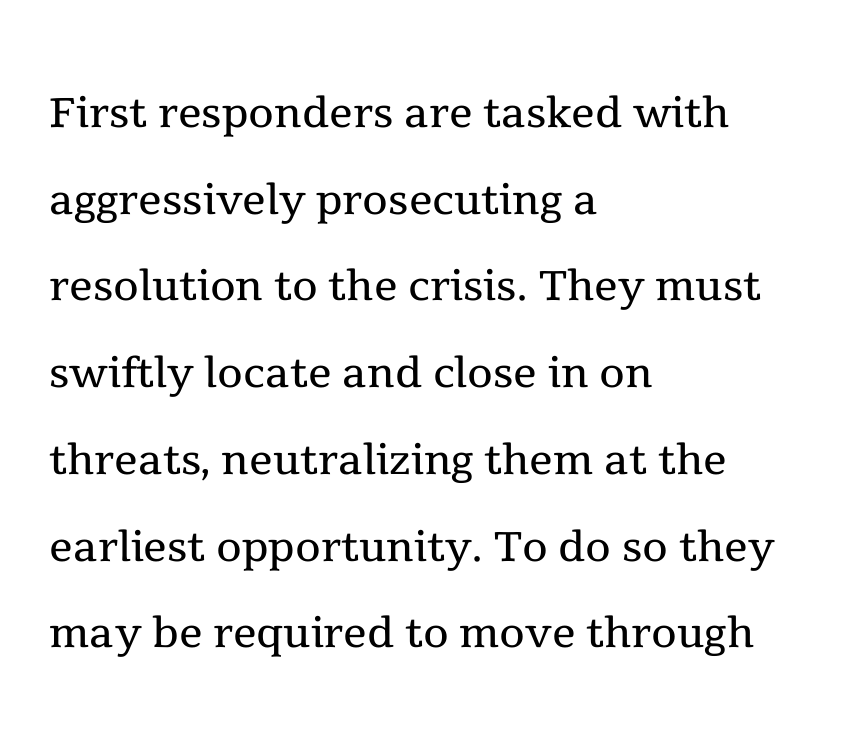
{"serif": "yes", "italic": "no", "bold": "no", "weight": "regular", "width": "normal", "x_height": "medium", "monospaced": "no", "underline": "no", "align": "left", "line_spacing": "normal", "line_spacing_ratio": 1.47, "letter_spacing": "normal", "letter_spacing_em": 0.0, "glyph_px": 59}
